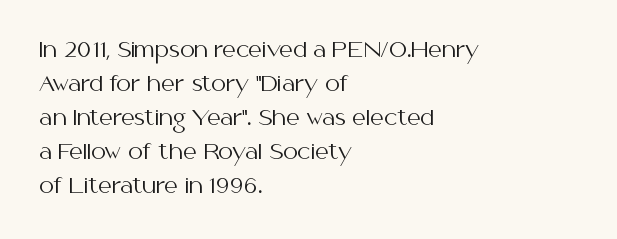
The paragraph has a hard left edge and a soft right edge. The specimen omits any rule beneath the text block's lines. Is the letter spacing exaggerated? No — it looks like the ordinary default. Is the type heavy? It reads as light-to-regular instead. Each new line begins a customary step beneath the previous one.
